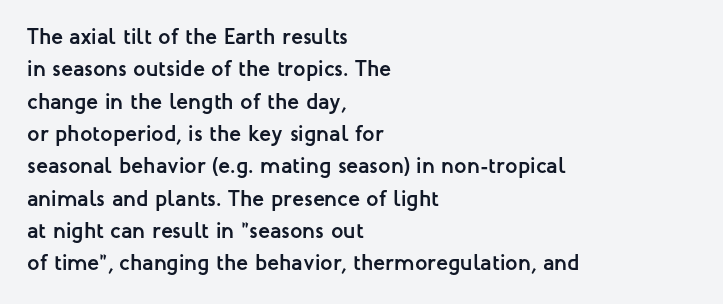
This block has exactly the height ordinary leading produces. A roman cut, with each character standing at attention. Typesetter's note: full bold, strokes at maximum text heaviness. The rendering anchors every line to the left-hand side.
